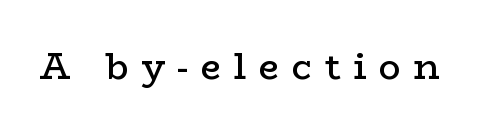
In terms of letterform style, serifs are clearly present. The line texture is sparse and dotted thanks to wide tracking. Caption: semibold face, moderately heavy strokes. Do the characters align in a grid? No, the font is proportional. Unlike italic type, these characters show no tilt at all. Rule under the text: the space is simply empty.
